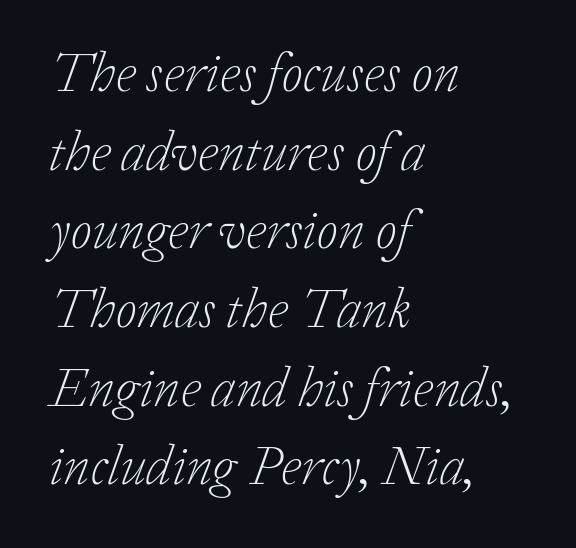
{"serif": "yes", "italic": "yes", "lean": "right", "slant_degrees": 20, "bold": "no", "weight": "light", "width": "normal", "stroke_contrast": "low", "x_height": "medium", "monospaced": "no", "underline": "no", "align": "left", "line_spacing": "normal", "line_spacing_ratio": 1.43, "letter_spacing": "normal", "letter_spacing_em": 0.0, "glyph_px": 55}
